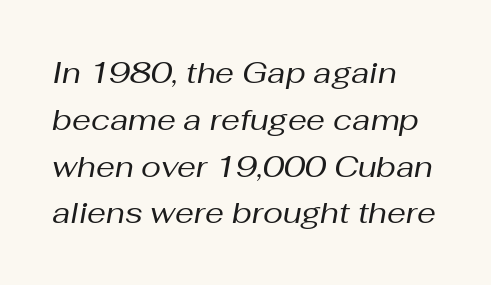
The image shows 30 px regular-weight type, italic (leaning right); set left-aligned, normal line spacing (1.56x), normal letter spacing, not underlined; medium stroke contrast and a medium x-height.
